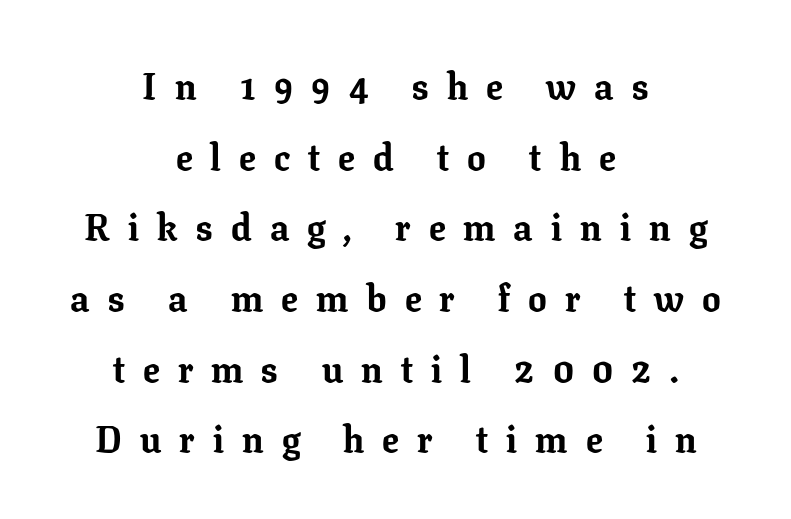
Q: Is the text bold? A: Yes.
Q: Is the text italic (slanted)? A: No, it is upright.
Q: Is the typeface a serif or a sans-serif typeface? A: Serif.
Q: Is the text underlined? A: No.
Q: How is the paragraph aligned? A: Centered.
Q: Is the spacing between letters normal or unusually wide? A: Unusually wide.
Q: Is the spacing between lines tight, normal or loose? A: Loose.
Q: Width (condensed, normal, or wide)? A: Normal.
Q: Stroke contrast? A: Low.
Q: x-height? A: Medium.
Q: Monospaced? A: No.
